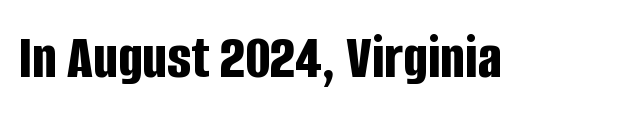
{"serif": "no", "italic": "no", "bold": "yes", "weight": "bold", "width": "condensed", "stroke_contrast": "low", "x_height": "large", "monospaced": "no", "underline": "no", "letter_spacing": "normal", "letter_spacing_em": 0.0, "glyph_px": 64}
